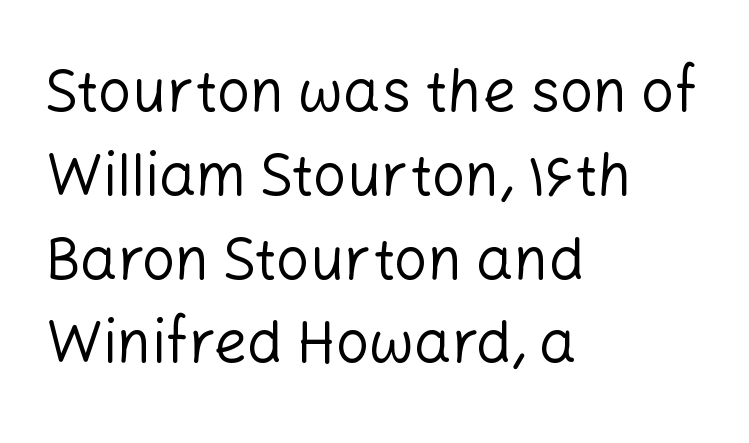
Q: Is the text bold? A: No.
Q: Is the text italic (slanted)? A: No, it is upright.
Q: Is the typeface a serif or a sans-serif typeface? A: Sans-serif.
Q: Is the text underlined? A: No.
Q: How is the paragraph aligned? A: Left-aligned.
Q: Is the spacing between letters normal or unusually wide? A: Normal.
Q: Is the spacing between lines tight, normal or loose? A: Normal.
Q: Width (condensed, normal, or wide)? A: Normal.
Q: Stroke contrast? A: Low.
Q: x-height? A: Medium.
Q: Monospaced? A: No.
